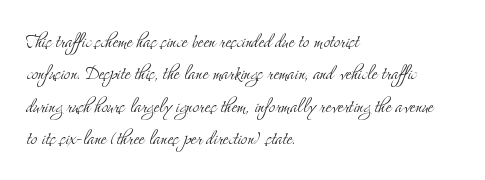
Q: Is the text bold? A: No.
Q: Is the text italic (slanted)? A: Yes.
Q: Is the text underlined? A: No.
Q: How is the paragraph aligned? A: Left-aligned.
Q: Is the spacing between letters normal or unusually wide? A: Normal.
Q: Is the spacing between lines tight, normal or loose? A: Normal.
